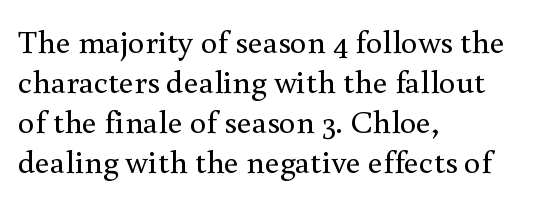
Q: Is the text bold? A: No.
Q: Is the text italic (slanted)? A: No, it is upright.
Q: Is the typeface a serif or a sans-serif typeface? A: Serif.
Q: Is the text underlined? A: No.
Q: How is the paragraph aligned? A: Left-aligned.
Q: Is the spacing between letters normal or unusually wide? A: Normal.
Q: Width (condensed, normal, or wide)? A: Normal.
Q: x-height? A: Small.
Q: Monospaced? A: No.
